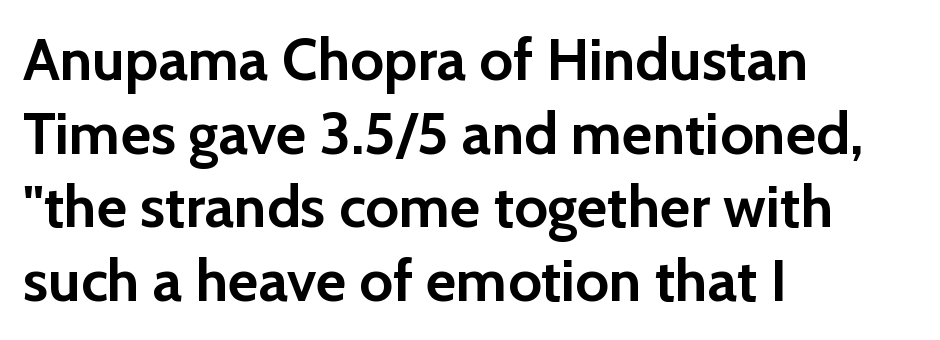
The image shows 59 px semibold sans-serif type, upright; set left-aligned, normal line spacing (1.25x), normal letter spacing, not underlined; low stroke contrast and a medium x-height.
